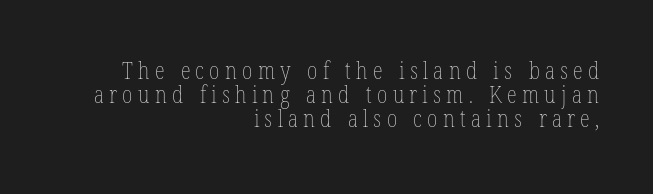
Q: Is the text bold? A: No.
Q: Is the text italic (slanted)? A: No, it is upright.
Q: Is the text underlined? A: No.
Q: How is the paragraph aligned? A: Right-aligned.
Q: Is the spacing between letters normal or unusually wide? A: Unusually wide.
Q: Is the spacing between lines tight, normal or loose? A: Tight.
